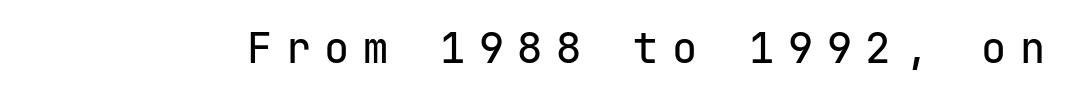
The image shows 42 px sans-serif type, upright, monospaced; set unusually wide letter spacing (+0.32 em), not underlined; low stroke contrast and a medium x-height.
